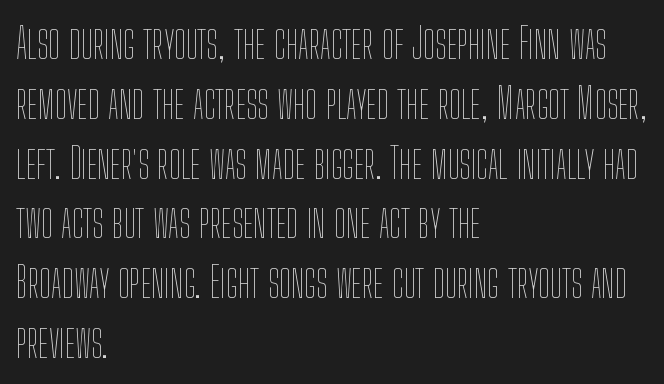
{"italic": "no", "bold": "no", "weight": "thin", "width": "condensed", "stroke_contrast": "low", "x_height": "medium", "monospaced": "no", "underline": "no", "align": "left", "line_spacing": "normal", "line_spacing_ratio": 1.39, "letter_spacing": "normal", "letter_spacing_em": 0.0, "glyph_px": 43}
